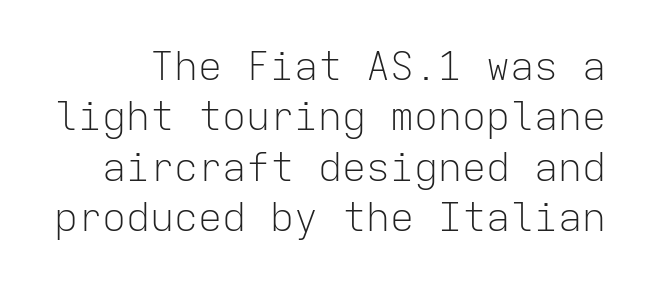
{"serif": "no", "italic": "no", "bold": "no", "weight": "light", "width": "normal", "stroke_contrast": "low", "x_height": "medium", "monospaced": "yes", "underline": "no", "line_spacing": "normal", "line_spacing_ratio": 1.26, "letter_spacing": "normal", "letter_spacing_em": 0.0, "glyph_px": 40}
